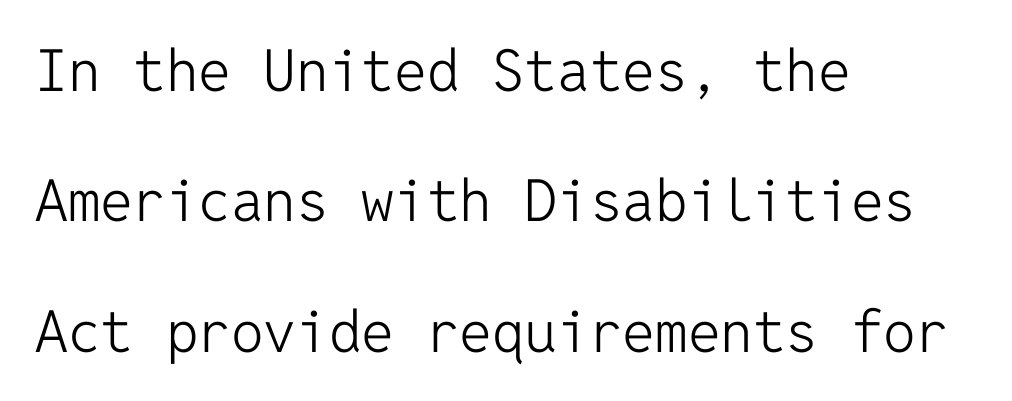
Descenders are the only things crossing below the line. The face looks like a standard text weight, possibly lighter. Note the uniform advance width — an 'i' takes as much space as an 'm'. Reading down the column, the eye jumps a long way to each next line. The text block is weighted toward the left margin, trailing off unevenly rightward.
